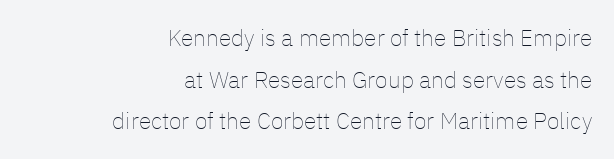
Q: Is the text bold? A: No.
Q: Is the text italic (slanted)? A: No, it is upright.
Q: Is the text underlined? A: No.
Q: How is the paragraph aligned? A: Right-aligned.
Q: Is the spacing between letters normal or unusually wide? A: Normal.
